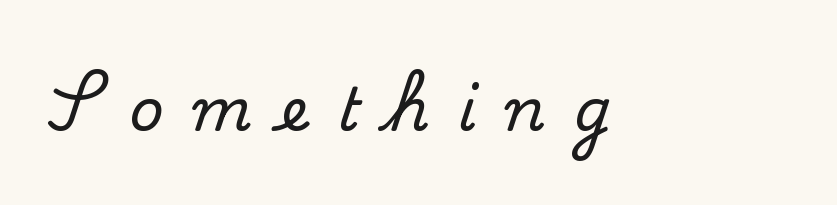
Looks like regular typesetting: each glyph gets only the width it needs. Look at the tracking — it's clearly loosened, letters drifting apart. Underlining? Definitely not there.
